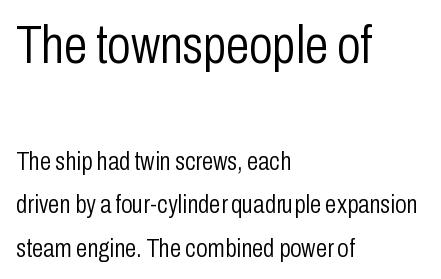
{"serif": "no", "italic": "no", "bold": "no", "weight": "light", "width": "condensed", "stroke_contrast": "low", "x_height": "medium", "monospaced": "no", "underline": "no", "align": "left", "line_spacing": "normal", "line_spacing_ratio": 1.67, "letter_spacing": "normal", "letter_spacing_em": 0.0, "larger_block": "first", "size_ratio": 2.04, "glyph_px": 53}
